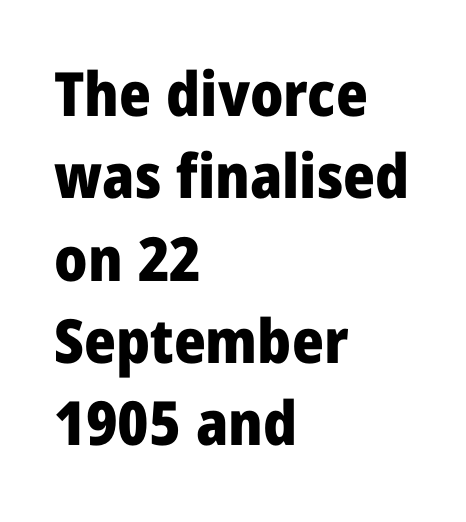
The image shows 61 px heavy, condensed sans-serif type, upright; set left-aligned, normal line spacing (1.35x), normal letter spacing, not underlined; low stroke contrast and a large x-height.
